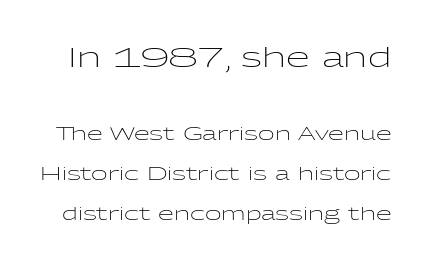
{"italic": "no", "bold": "no", "underline": "no", "line_spacing": "loose", "line_spacing_ratio": 2.23, "letter_spacing": "normal", "letter_spacing_em": 0.0, "larger_block": "first", "size_ratio": 1.5, "glyph_px": 27}
